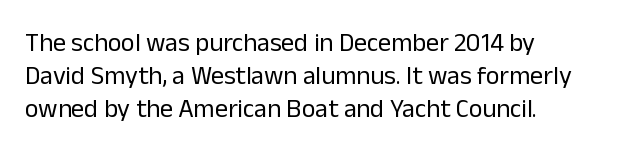
The image shows 26 px text type, upright; set left-aligned, normal line spacing (1.27x), normal letter spacing, not underlined.
